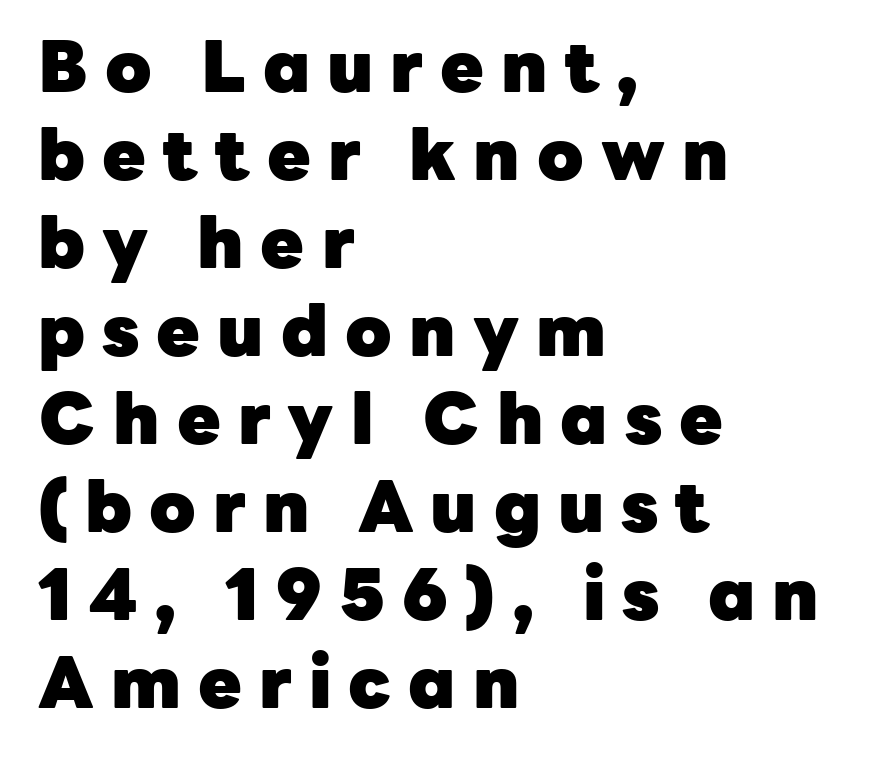
The image shows 71 px heavy sans-serif type, upright; set left-aligned, line spacing 1.24x, unusually wide letter spacing (+0.24 em), not underlined; low stroke contrast and a medium x-height.
